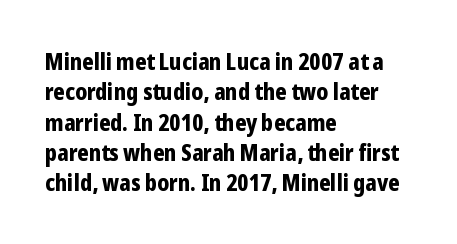
Q: Is the text bold? A: Yes.
Q: Is the text italic (slanted)? A: No, it is upright.
Q: Is the text underlined? A: No.
Q: How is the paragraph aligned? A: Left-aligned.
Q: Is the spacing between letters normal or unusually wide? A: Normal.
Q: Is the spacing between lines tight, normal or loose? A: Normal.
